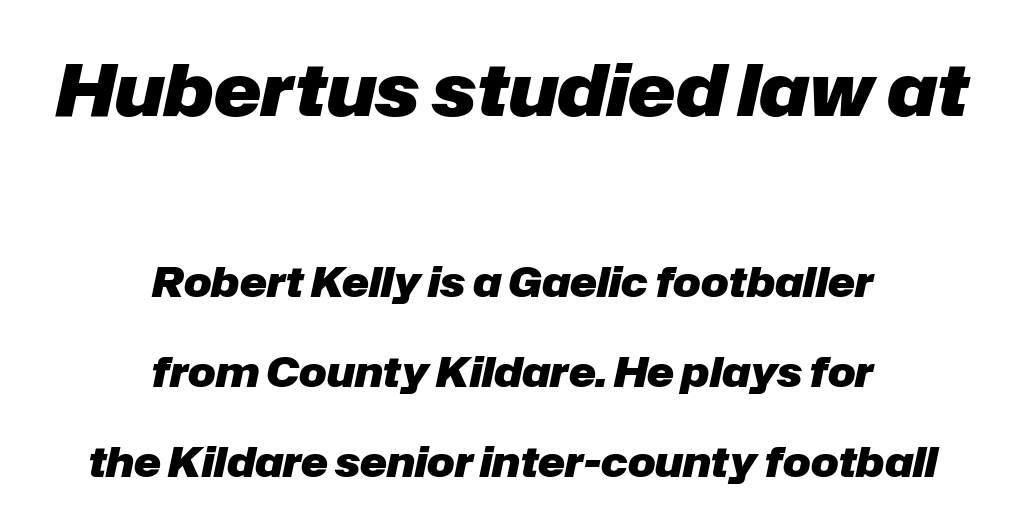
{"italic": "yes", "lean": "right", "slant_degrees": 12, "bold": "yes", "weight": "heavy", "width": "normal", "stroke_contrast": "low", "x_height": "medium", "monospaced": "no", "underline": "no", "align": "center", "line_spacing": "loose", "line_spacing_ratio": 2.19, "letter_spacing": "normal", "letter_spacing_em": 0.0, "larger_block": "first", "size_ratio": 1.76, "glyph_px": 72}
